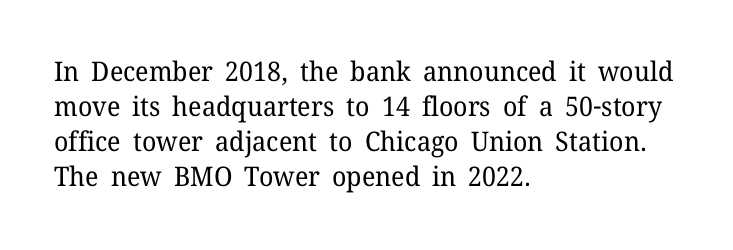
Style check: upright. Plain, unruled lines of type. The paragraph has a hard left edge and a soft right edge. This rendering leaves character spacing at its baseline value. A typesetter would call this leading conventional body-copy spacing. These glyphs show unthickened strokes, regular width or finer.
